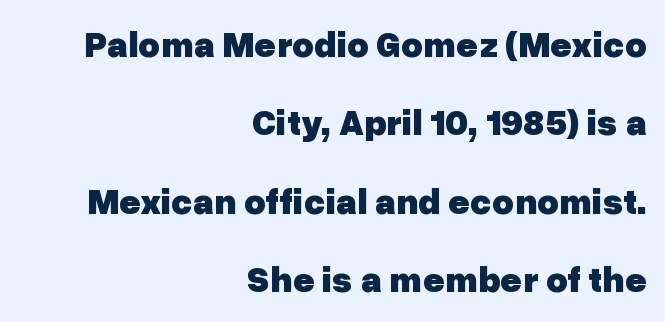
The image shows 37 px heavy sans-serif type, upright; set right-aligned, loose line spacing (2.12x), normal letter spacing, not underlined; low stroke contrast and a medium x-height.
